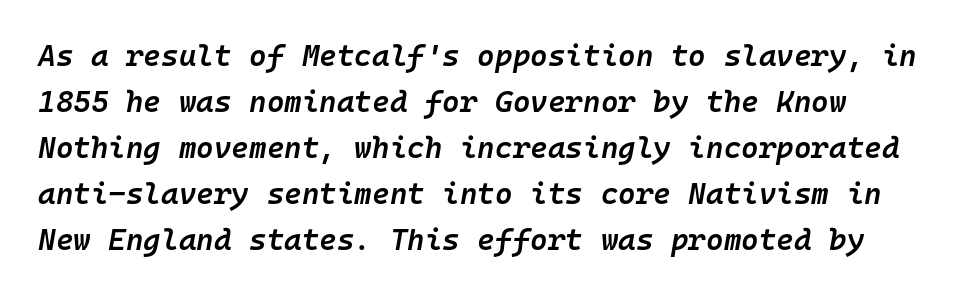
Q: Is the text bold? A: Semi-bold.
Q: Is the text italic (slanted)? A: Yes, it leans right by about 10 degrees.
Q: Is the text underlined? A: No.
Q: Is the spacing between letters normal or unusually wide? A: Normal.
Q: Is the spacing between lines tight, normal or loose? A: Normal.
Q: Width (condensed, normal, or wide)? A: Normal.
Q: Stroke contrast? A: Low.
Q: x-height? A: Medium.
Q: Monospaced? A: Yes.
